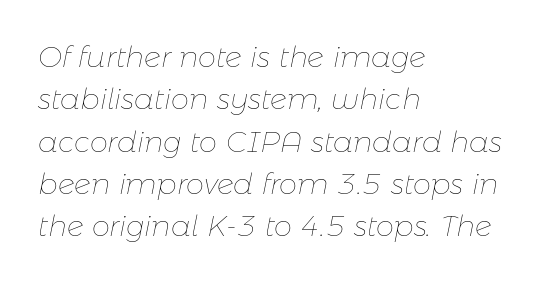
{"italic": "yes", "lean": "right", "slant_degrees": 11, "bold": "no", "weight": "thin", "width": "normal", "stroke_contrast": "low", "x_height": "medium", "monospaced": "no", "underline": "no", "align": "left", "line_spacing": "normal", "line_spacing_ratio": 1.46, "letter_spacing": "normal", "letter_spacing_em": 0.0, "glyph_px": 29}
